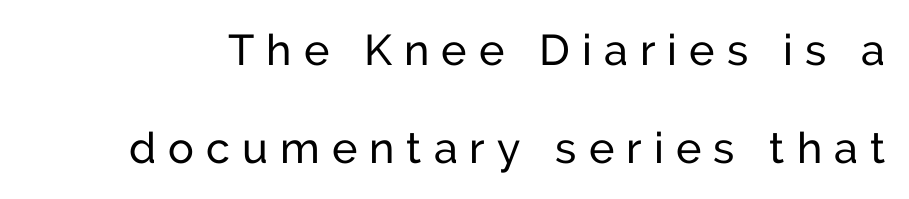
Stroke mass is kept to a normal reading level or below. The zone under the glyphs is completely vacant. The letters advance in unequal steps, a hallmark of proportional type. Tall strokes in this sample are plumb rather than angled.
